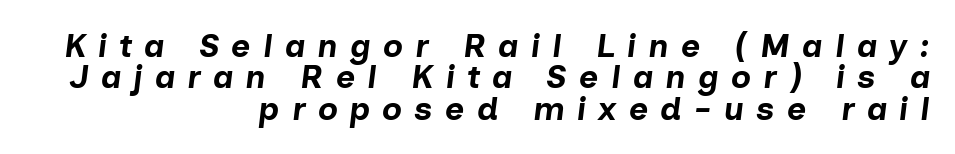
The image shows 33 px bold type, italic (leaning right); set right-aligned, tight line spacing (0.95x), unusually wide letter spacing (+0.37 em), not underlined; low stroke contrast and a medium x-height.
